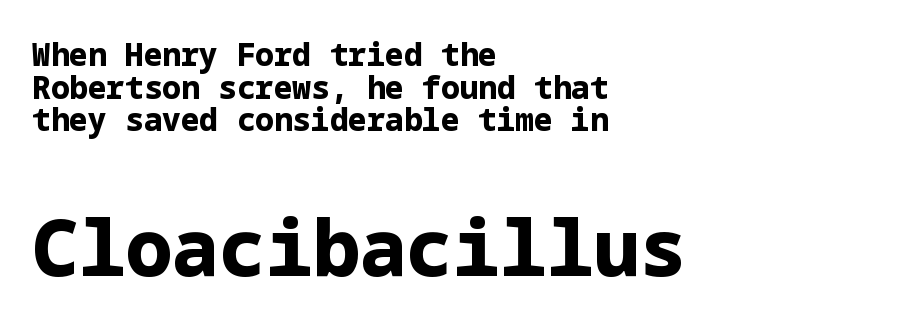
You'd pick this weight for a headline — it's a proper bold. Rendered with straight, roman letterforms. How are the letters spaced? Ordinarily, with no added tracking. The typeface chosen for these lines omits serifs. Which margin do the lines hug? The left one — the right edge is uneven. The letters in the lower block stand taller than those in the block above.
